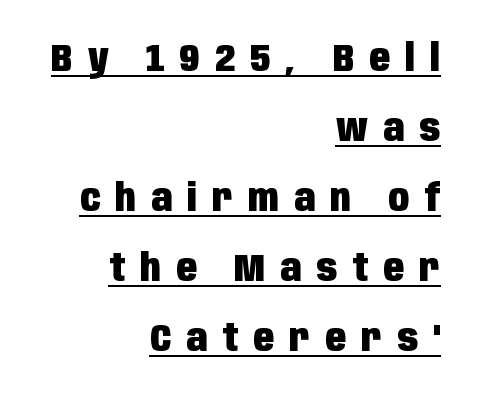
Beneath each row of characters lies a ruled line. The glyphs have the mass of a bold cut. Here the glyphs are tracked loosely, breaking word shapes into spaced letters. Look at the bottom of the vertical strokes: they stop flat, with no serifs.
